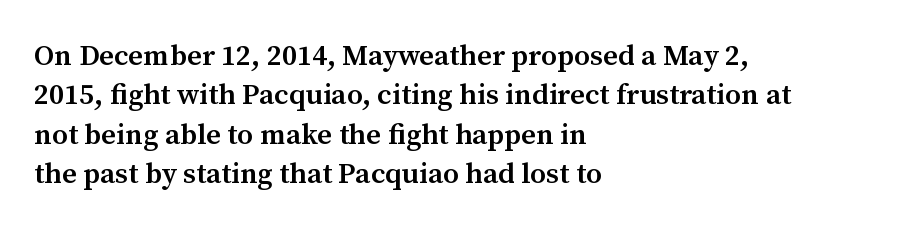
Q: Is the text bold? A: Semi-bold.
Q: Is the text italic (slanted)? A: No, it is upright.
Q: Is the typeface a serif or a sans-serif typeface? A: Serif.
Q: Is the text underlined? A: No.
Q: How is the paragraph aligned? A: Left-aligned.
Q: Is the spacing between letters normal or unusually wide? A: Normal.
Q: Is the spacing between lines tight, normal or loose? A: Normal.
Q: Width (condensed, normal, or wide)? A: Normal.
Q: Stroke contrast? A: Medium.
Q: x-height? A: Medium.
Q: Monospaced? A: No.
